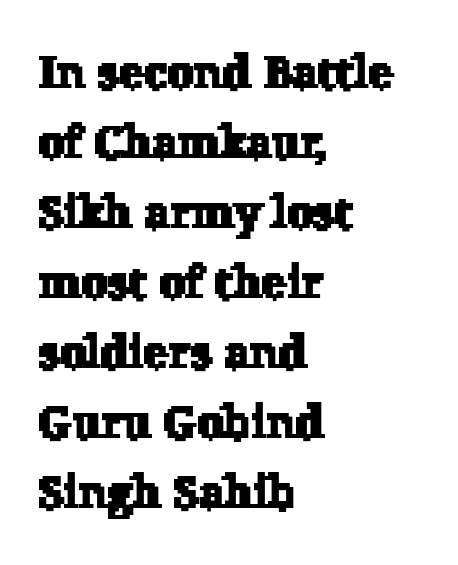
{"serif": "yes", "width": "normal", "stroke_contrast": "low", "x_height": "medium", "monospaced": "no", "underline": "no", "align": "left", "line_spacing": "normal", "line_spacing_ratio": 1.49, "letter_spacing": "normal", "letter_spacing_em": 0.0, "glyph_px": 47}
